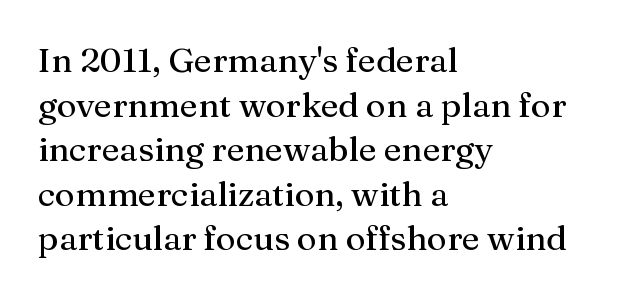
The image shows 34 px serif type, upright; set left-aligned, normal line spacing (1.31x), normal letter spacing, not underlined; medium stroke contrast and a medium x-height.
